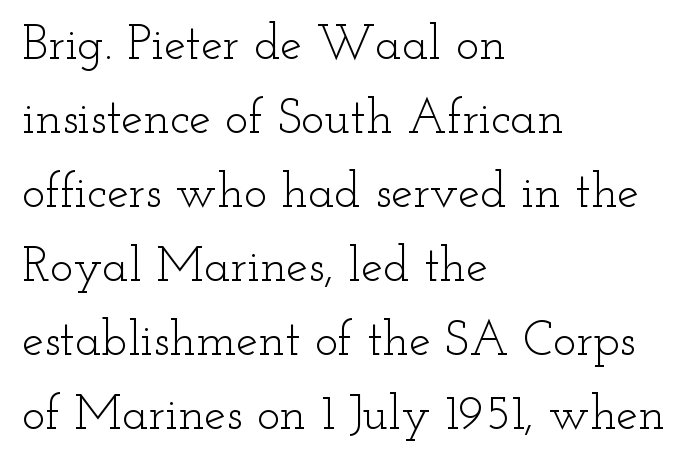
The image shows 49 px light, wide serif type, upright; set left-aligned, normal line spacing (1.51x), normal letter spacing, not underlined; low stroke contrast and a small x-height.
